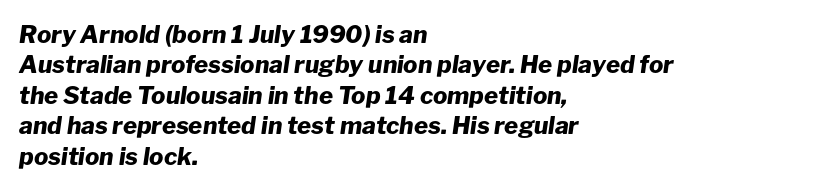
The image shows 24 px bold type, italic (leaning right); set left-aligned, normal line spacing (1.27x), normal letter spacing, not underlined.
